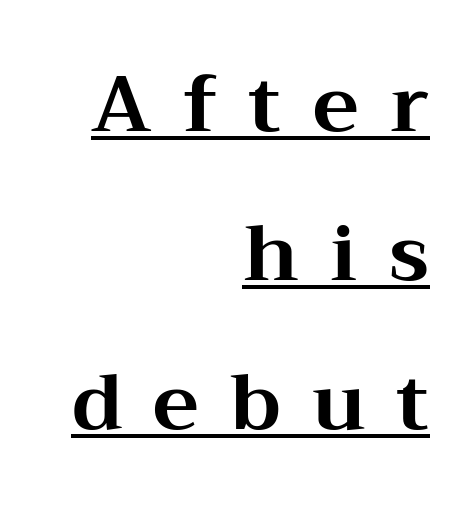
{"serif": "yes", "italic": "no", "bold": "yes", "weight": "bold", "width": "wide", "stroke_contrast": "medium", "x_height": "medium", "monospaced": "no", "underline": "yes", "align": "right", "line_spacing": "loose", "line_spacing_ratio": 1.91, "letter_spacing": "wide", "letter_spacing_em": 0.4, "glyph_px": 78}
